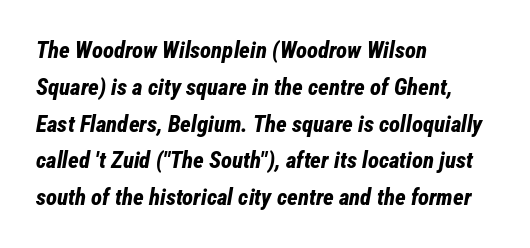
The image shows 23 px bold type, italic (leaning right); set left-aligned, normal line spacing (1.6x), normal letter spacing, not underlined.
